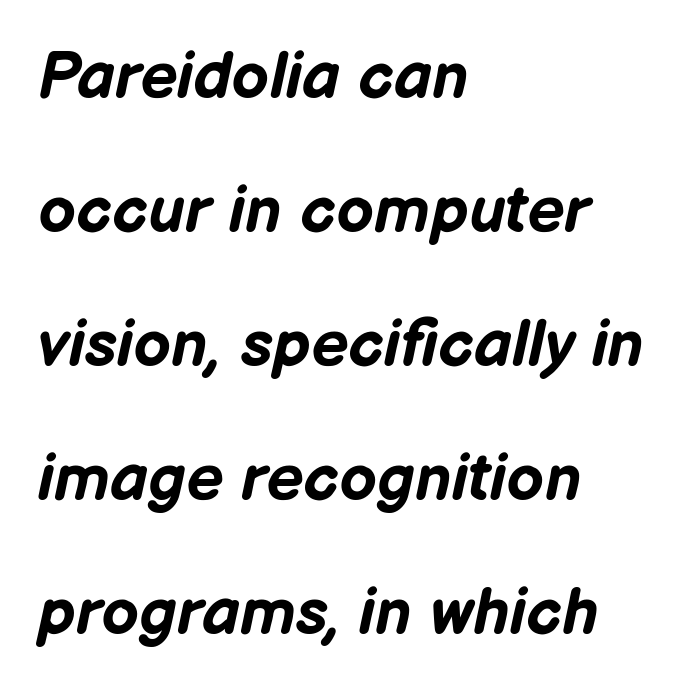
The image shows 66 px bold type, italic (leaning right); set left-aligned, loose line spacing (2.03x), normal letter spacing, not underlined; low stroke contrast and a medium x-height.
